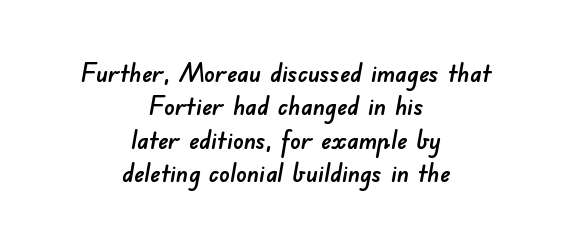
Q: Is the text underlined? A: No.
Q: How is the paragraph aligned? A: Centered.
Q: Is the spacing between letters normal or unusually wide? A: Normal.
Q: Is the spacing between lines tight, normal or loose? A: Normal.
